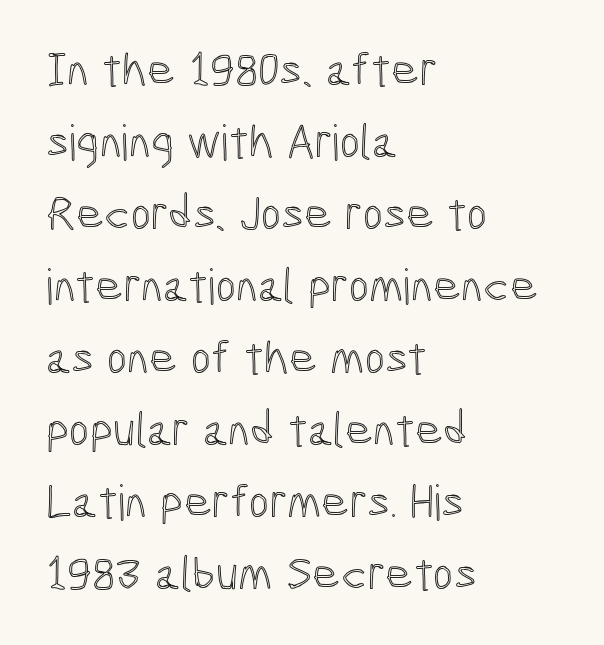
A typesetter would call this leading conventional body-copy spacing. Nothing unusual about the tracking: characters are spaced as the font intends. Does the lettering tilt? It doesn't — this is upright. Underline: absent.
